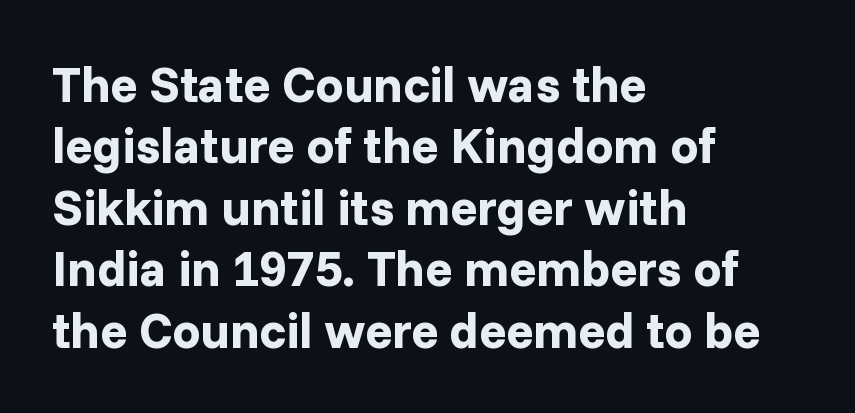
Q: Is the text bold? A: Yes.
Q: Is the text italic (slanted)? A: No, it is upright.
Q: Is the typeface a serif or a sans-serif typeface? A: Sans-serif.
Q: Is the text underlined? A: No.
Q: How is the paragraph aligned? A: Left-aligned.
Q: Is the spacing between letters normal or unusually wide? A: Normal.
Q: Width (condensed, normal, or wide)? A: Normal.
Q: Stroke contrast? A: Low.
Q: x-height? A: Medium.
Q: Monospaced? A: No.
